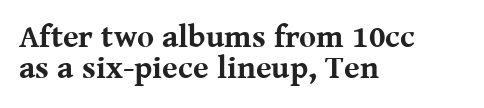
Proportional: the letters do not fall into vertical columns. Each letter's strokes conclude with small projecting serifs. Words float on clear page, feet unadorned. This block would grow much taller if given ordinary leading; it's compressed now. The rendering uses a bold face; every stroke is thick and dark.
